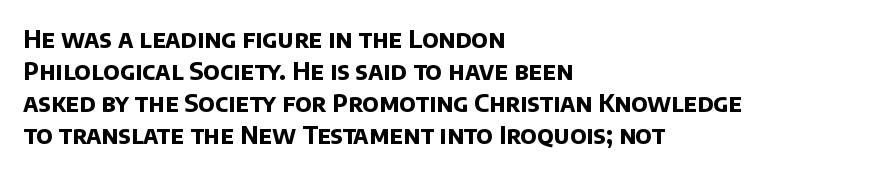
Weight: bold. In CSS terms this would be text-align: left. Plain, unruled lines of type. The passage shown has conventional tracking throughout. Is there much room between lines? A standard amount, neither cramped nor airy.
